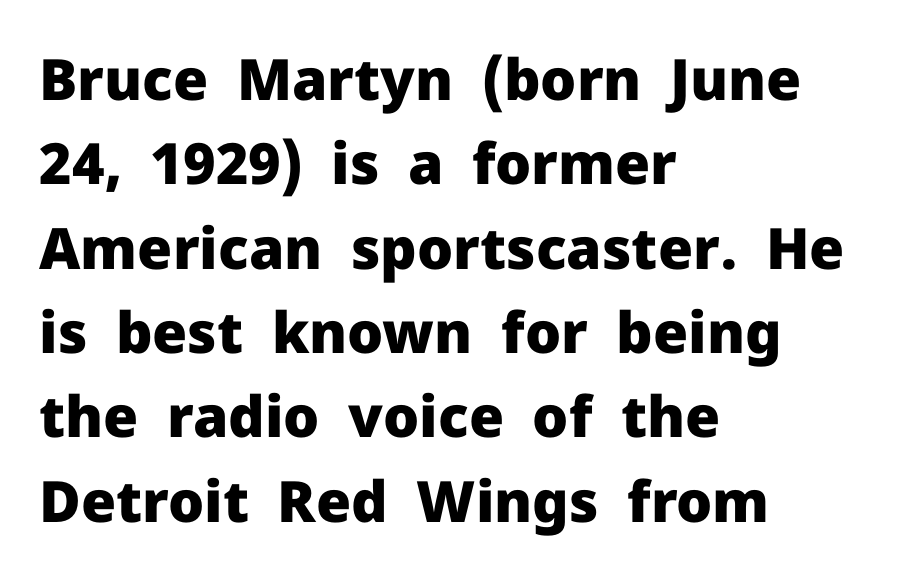
The image shows 57 px heavy sans-serif type, upright; set left-aligned, normal line spacing (1.48x), normal letter spacing, not underlined; low stroke contrast and a medium x-height.
